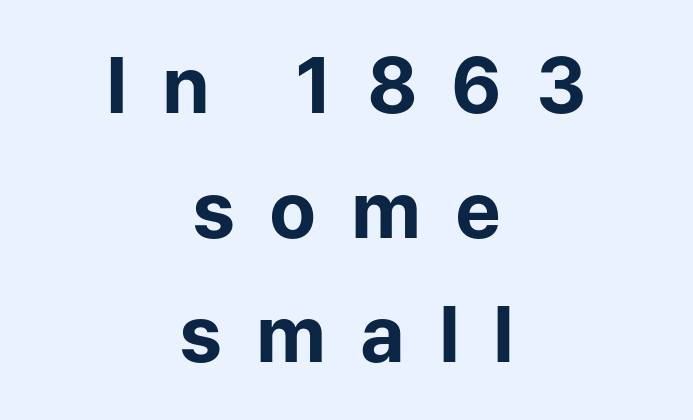
{"serif": "no", "italic": "no", "bold": "yes", "weight": "bold", "width": "normal", "stroke_contrast": "low", "x_height": "medium", "monospaced": "no", "underline": "no", "align": "center", "line_spacing": "normal", "line_spacing_ratio": 1.62, "letter_spacing": "wide", "letter_spacing_em": 0.44, "glyph_px": 77}
